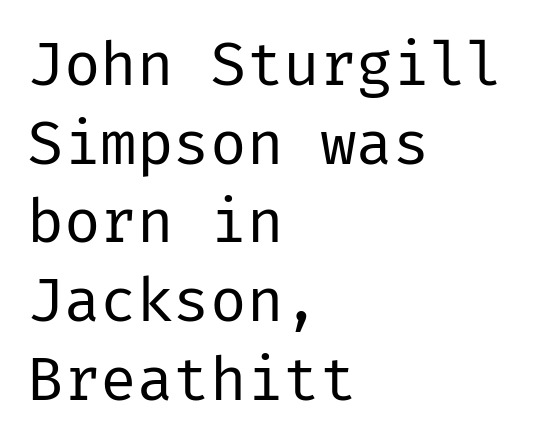
Unbolded letterforms with no extra heft. Does the copy run flush right? No — it runs flush left. Normally led — the rows are evenly, conventionally spaced. Does the type have serifs? No, each stem ends abruptly. The tracking reads as untouched default to a designer's eye. The gap between lines stays unmarked.
